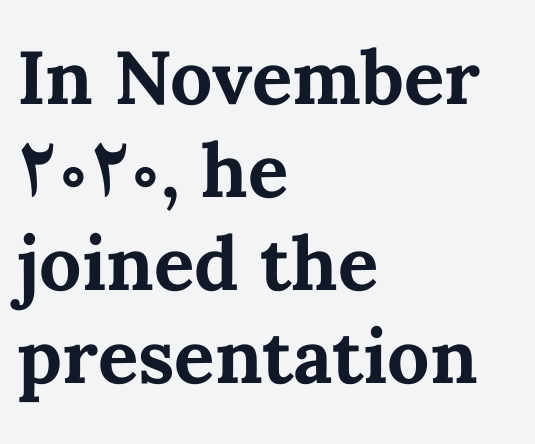
Q: Is the text bold? A: Yes.
Q: Is the text italic (slanted)? A: No, it is upright.
Q: Is the text underlined? A: No.
Q: How is the paragraph aligned? A: Left-aligned.
Q: Is the spacing between letters normal or unusually wide? A: Normal.
Q: Width (condensed, normal, or wide)? A: Normal.
Q: Stroke contrast? A: Medium.
Q: x-height? A: Medium.
Q: Monospaced? A: No.
